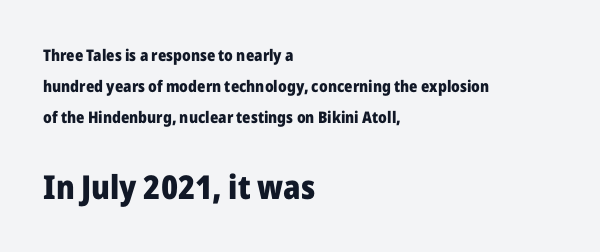
{"serif": "no", "italic": "no", "bold": "yes", "weight": "heavy", "width": "normal", "stroke_contrast": "low", "x_height": "medium", "monospaced": "no", "underline": "no", "align": "left", "line_spacing": "loose", "line_spacing_ratio": 1.94, "letter_spacing": "normal", "letter_spacing_em": 0.0, "larger_block": "second", "size_ratio": 2.06, "glyph_px": 33}
